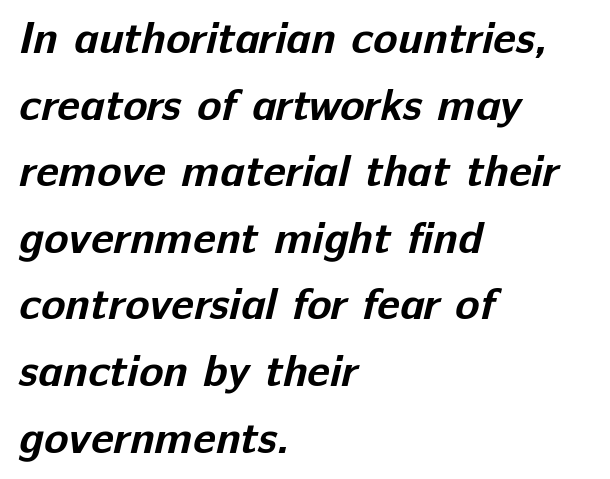
{"serif": "no", "bold": "yes", "weight": "bold", "width": "normal", "stroke_contrast": "low", "x_height": "medium", "monospaced": "no", "underline": "no", "align": "left", "line_spacing": "normal", "line_spacing_ratio": 1.48, "letter_spacing": "normal", "letter_spacing_em": 0.0, "glyph_px": 45}
